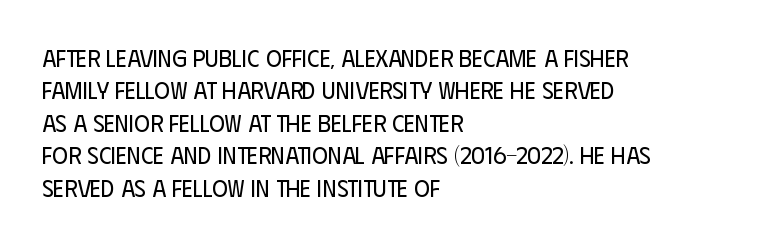
The typesetter chose a ragged-right arrangement here. In terms of letterspacing, this is plain default setting. Descenders hang freely into open space. A typesetter would call this leading conventional body-copy spacing. Stems and bowls with no extra thickness — not bold.
